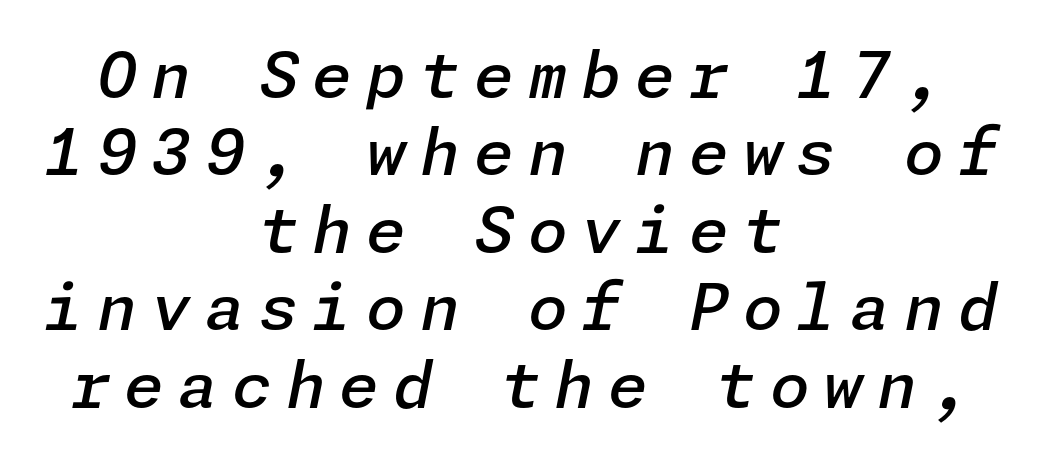
The image shows 64 px semibold type, italic (leaning right); set centered, line spacing 1.21x, unusually wide letter spacing (+0.22 em), not underlined; low stroke contrast and a medium x-height.
